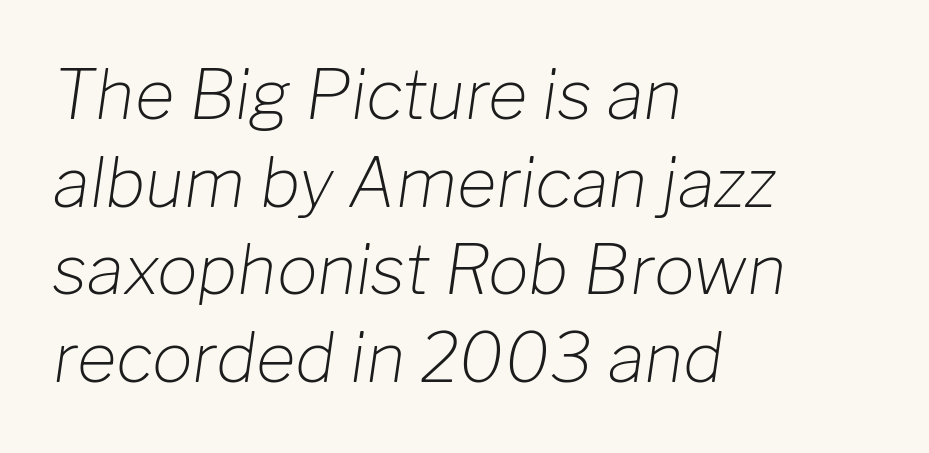
{"italic": "yes", "lean": "right", "slant_degrees": 8, "bold": "no", "weight": "light", "width": "normal", "stroke_contrast": "low", "x_height": "medium", "monospaced": "no", "underline": "no", "align": "left", "line_spacing": "normal", "line_spacing_ratio": 1.29, "letter_spacing": "normal", "letter_spacing_em": 0.0, "glyph_px": 68}
